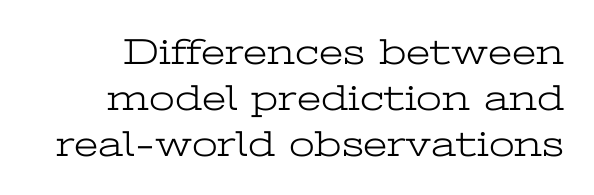
Q: Is the text bold? A: No.
Q: Is the text italic (slanted)? A: No, it is upright.
Q: Is the typeface a serif or a sans-serif typeface? A: Serif.
Q: Is the text underlined? A: No.
Q: Is the spacing between letters normal or unusually wide? A: Normal.
Q: Width (condensed, normal, or wide)? A: Wide.
Q: Stroke contrast? A: Low.
Q: x-height? A: Medium.
Q: Monospaced? A: No.
